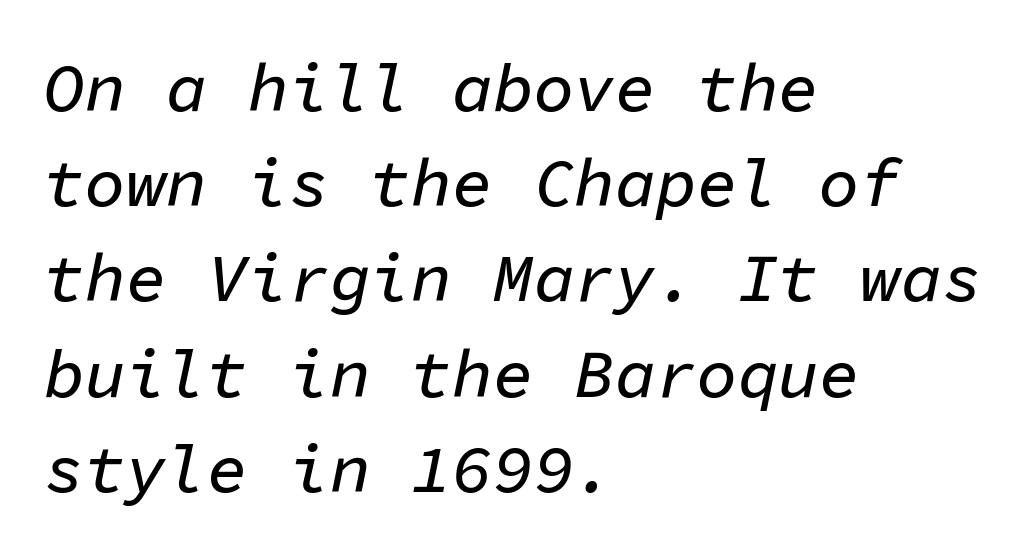
{"italic": "yes", "lean": "right", "slant_degrees": 11, "width": "normal", "stroke_contrast": "low", "x_height": "medium", "monospaced": "yes", "underline": "no", "align": "left", "line_spacing": "normal", "line_spacing_ratio": 1.4, "letter_spacing": "normal", "letter_spacing_em": 0.0, "glyph_px": 68}
